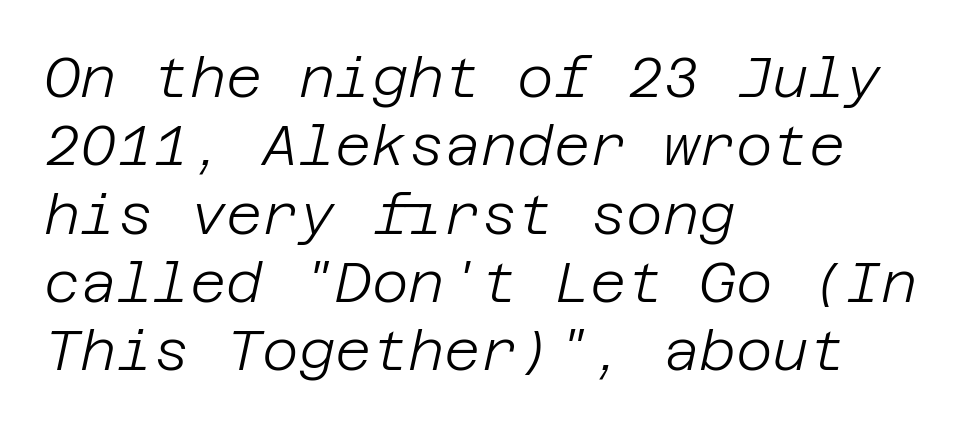
{"italic": "yes", "lean": "right", "slant_degrees": 12, "bold": "no", "weight": "light", "width": "normal", "stroke_contrast": "low", "x_height": "large", "underline": "no", "align": "left", "line_spacing_ratio": 1.22, "letter_spacing": "normal", "letter_spacing_em": 0.0, "glyph_px": 56}
